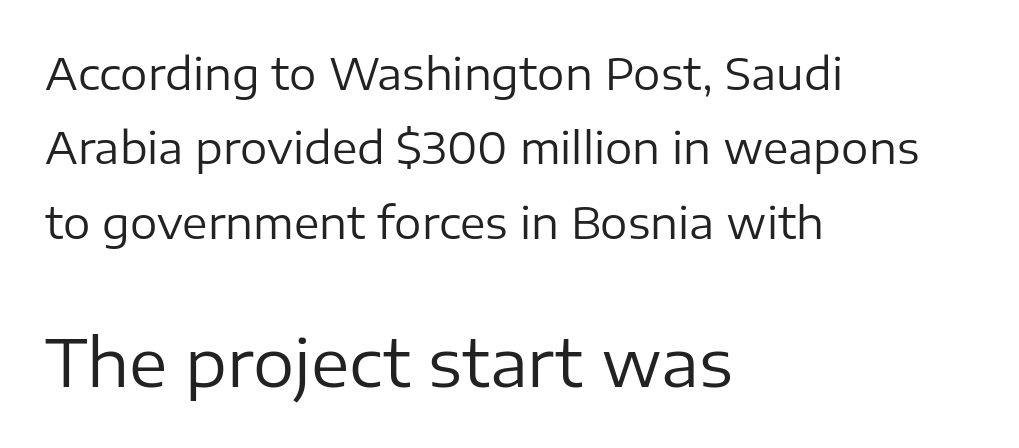
{"serif": "no", "italic": "no", "bold": "no", "weight": "regular", "width": "normal", "stroke_contrast": "low", "x_height": "medium", "monospaced": "no", "underline": "no", "align": "left", "line_spacing_ratio": 1.73, "letter_spacing": "normal", "letter_spacing_em": 0.0, "larger_block": "second", "size_ratio": 1.51, "glyph_px": 65}
